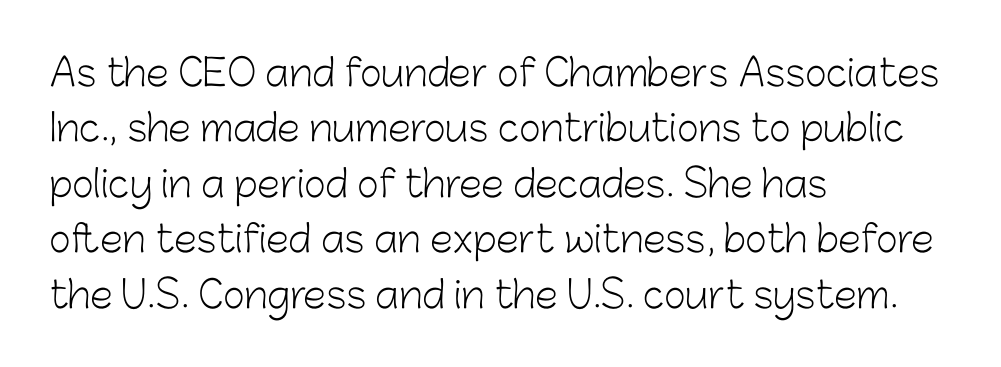
{"serif": "no", "italic": "no", "bold": "no", "weight": "light", "width": "normal", "stroke_contrast": "low", "x_height": "medium", "monospaced": "no", "underline": "no", "align": "left", "line_spacing": "normal", "line_spacing_ratio": 1.5, "letter_spacing": "normal", "letter_spacing_em": 0.0, "glyph_px": 37}
